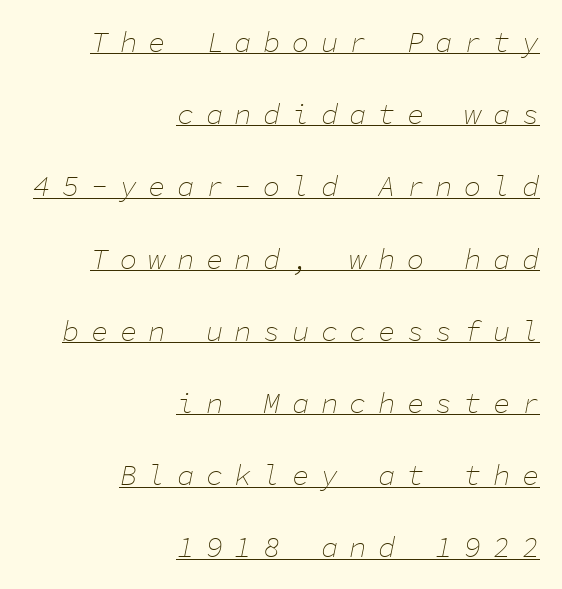
The weight would be labelled regular, book, light, or lighter still. The string is rendered with underlining switched on. Do the characters align in a grid? Yes, the font is monospaced. Does the lettering tilt? It does — this is italic. Each new line begins a long way beneath the previous one. The passage is arranged like a letterhead date or caption credit — flush right.
